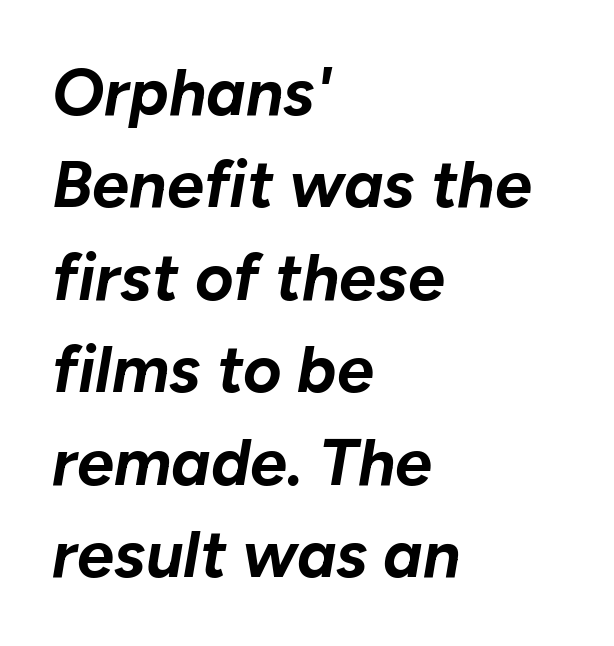
The space directly below the letters is spotless. One-word summary of the alignment: left. Successive baselines arrive at the customary interval. Character widths vary here, with narrow letters taking less room than wide ones. This rendering leaves character spacing at its baseline value.
